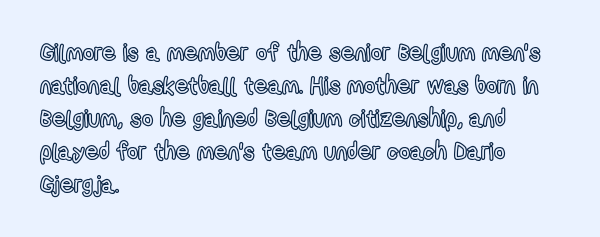
{"italic": "no", "underline": "no", "align": "left", "line_spacing": "normal", "line_spacing_ratio": 1.37, "letter_spacing": "normal", "letter_spacing_em": 0.0, "glyph_px": 24}
